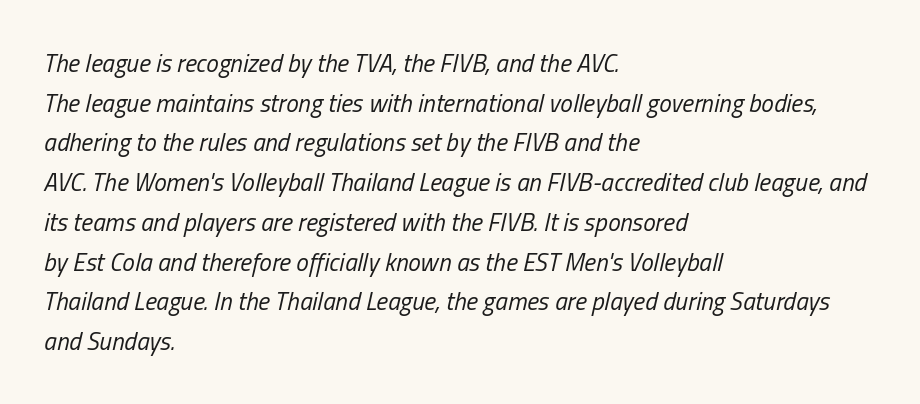
The image shows 25 px text type, italic (leaning right); set left-aligned, normal line spacing (1.59x), normal letter spacing, not underlined.
